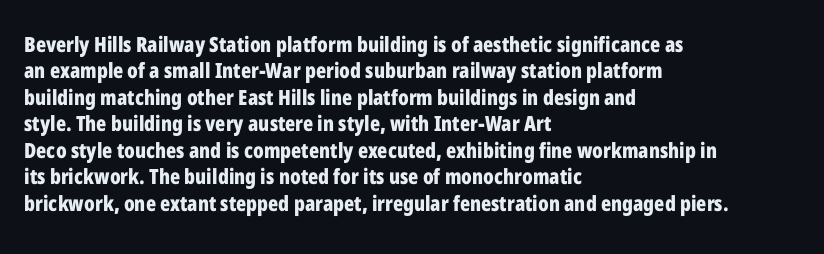
What weight is shown? A full bold with thick strokes. The lettering holds an erect, upright posture throughout. Plain, unruled lines of type. The rendering keeps characters at their native spacing. Leading: standard.
